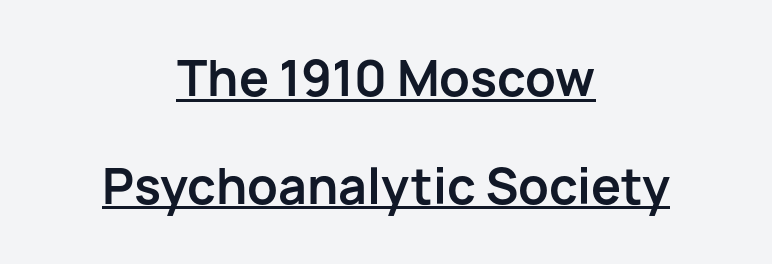
Each line of the rendering has a horizontal stroke beneath the glyphs. Vertically, the passage feels expansive, rows floating well apart. Italic? Not at all — the glyphs are vertical. Stroke thickness is high; the sample reads as a true bold.
